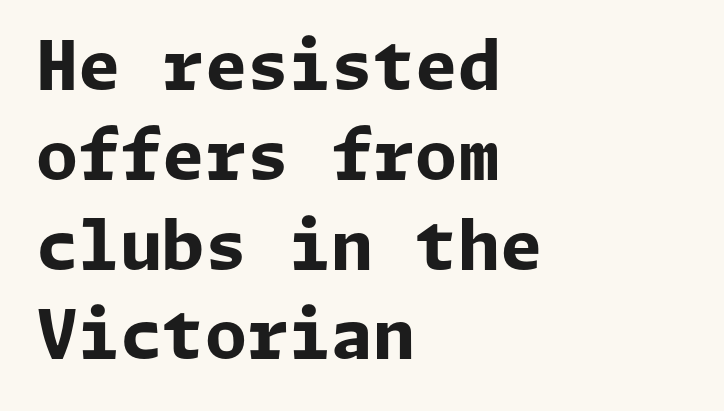
The ragged edge is on the right, which tells us the setting is flush left. This is sans-serif lettering, the kind often seen on screens and signage. You can tell it's not italic because the verticals are truly vertical. Evenly set lines give the paragraph a standard silhouette.
